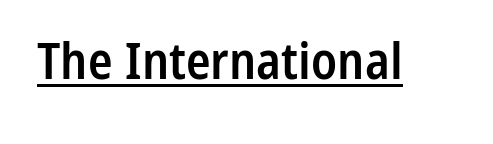
The image shows 51 px semibold, condensed sans-serif type, upright; set normal letter spacing, underlined; low stroke contrast and a medium x-height.
